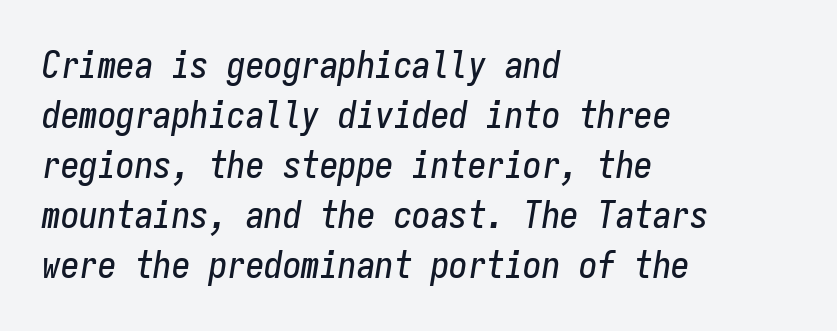
{"italic": "yes", "lean": "right", "slant_degrees": 9, "width": "condensed", "stroke_contrast": "low", "x_height": "medium", "monospaced": "yes", "underline": "no", "align": "left", "line_spacing": "normal", "line_spacing_ratio": 1.35, "letter_spacing": "normal", "letter_spacing_em": 0.0, "glyph_px": 37}
